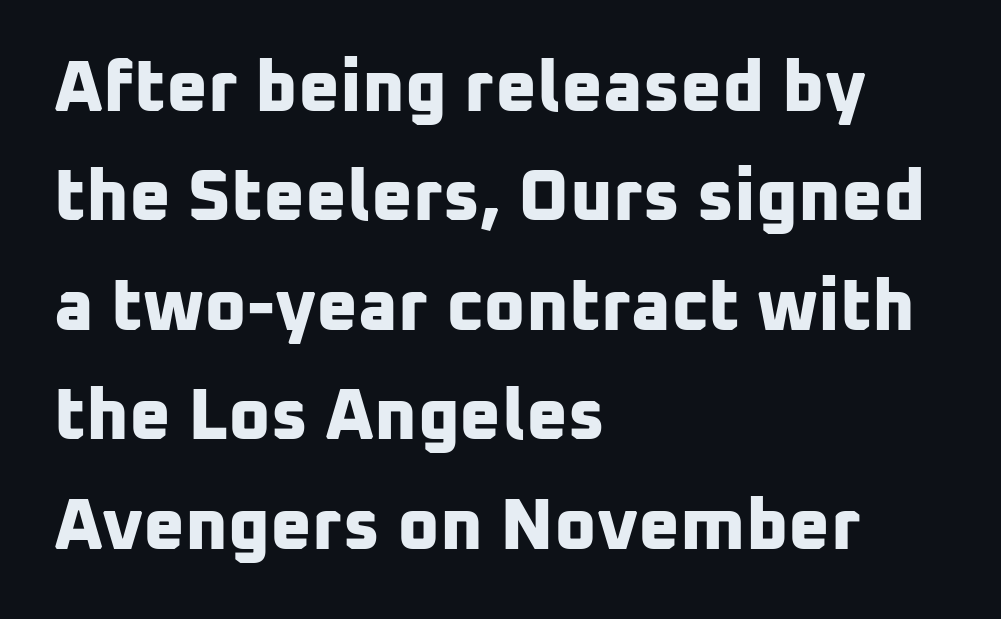
The image shows 72 px bold sans-serif type; set left-aligned, normal line spacing (1.52x), normal letter spacing, not underlined; low stroke contrast and a medium x-height.
